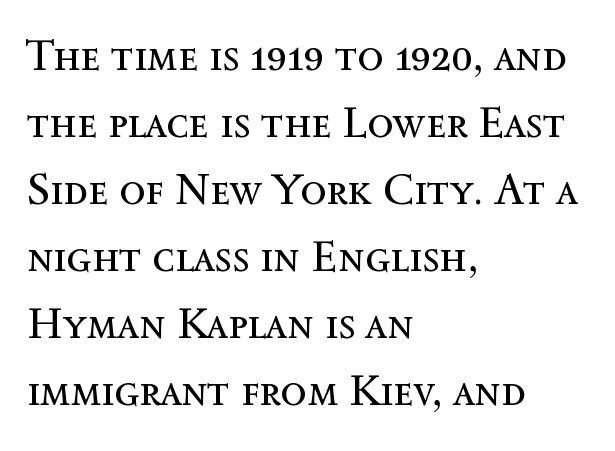
In terms of letterspacing, this is plain default setting. Layout note: lines flush left. Letters have the restrained weight of plain body copy at most. Bare-footed words on every line. Notice how descenders clear the ascenders below comfortably — that's standard leading. Think of a printed novel: that variable character pitch is what you see here.
